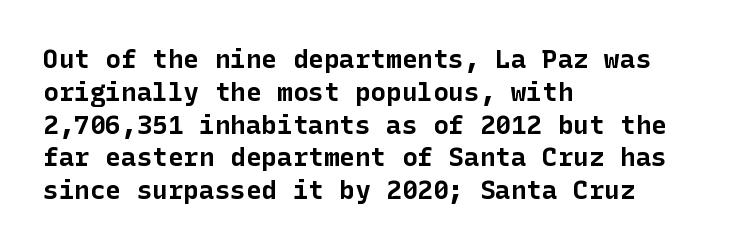
Q: Is the text bold? A: Yes.
Q: Is the text italic (slanted)? A: No, it is upright.
Q: Is the text underlined? A: No.
Q: How is the paragraph aligned? A: Left-aligned.
Q: Is the spacing between letters normal or unusually wide? A: Normal.
Q: Is the spacing between lines tight, normal or loose? A: Normal.
